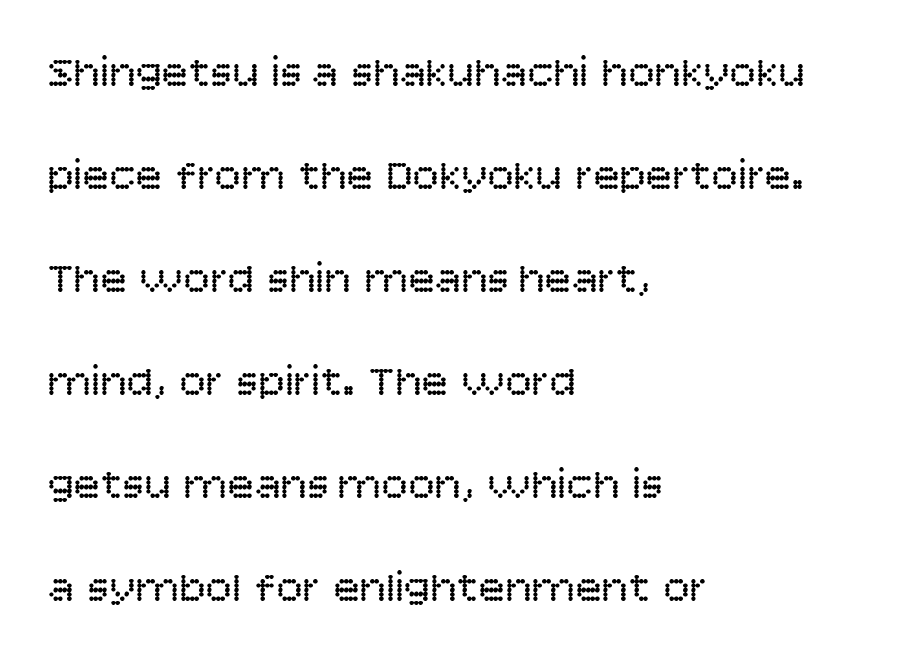
Regarding leading, the lines here are spaced well apart. The letters stand straight up with perfectly vertical stems. Do the characters align in a grid? No, the font is proportional. The text block is weighted toward the left margin, trailing off unevenly rightward.
